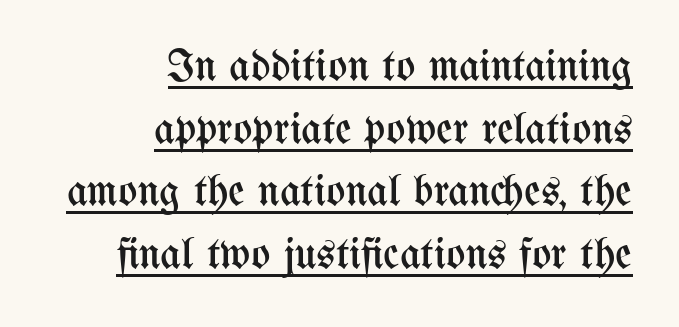
The image shows 45 px regular-weight, condensed type, upright; set right-aligned, normal line spacing (1.39x), normal letter spacing, underlined; medium stroke contrast and a medium x-height.
